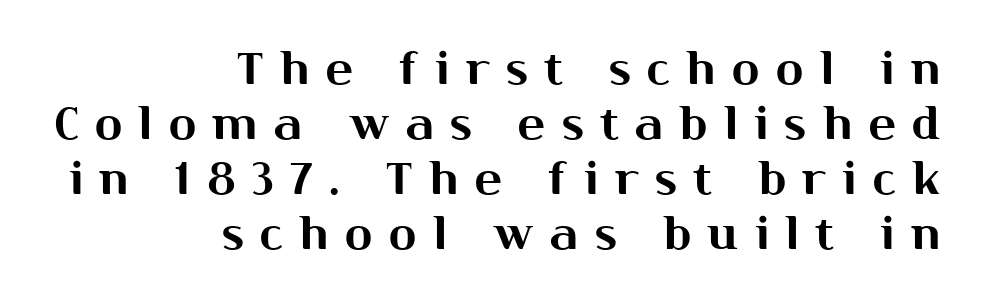
{"serif": "no", "italic": "no", "width": "normal", "stroke_contrast": "medium", "x_height": "medium", "monospaced": "no", "underline": "no", "align": "right", "line_spacing_ratio": 1.22, "letter_spacing": "wide", "letter_spacing_em": 0.37, "glyph_px": 45}
